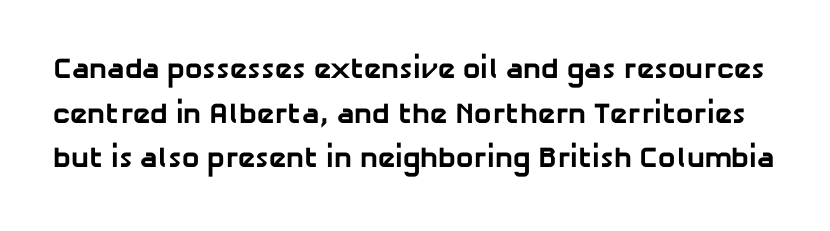
Q: Is the text bold? A: Yes.
Q: Is the typeface a serif or a sans-serif typeface? A: Sans-serif.
Q: Is the text underlined? A: No.
Q: Is the spacing between letters normal or unusually wide? A: Normal.
Q: Is the spacing between lines tight, normal or loose? A: Normal.
Q: Width (condensed, normal, or wide)? A: Normal.
Q: Stroke contrast? A: Low.
Q: x-height? A: Medium.
Q: Monospaced? A: No.
